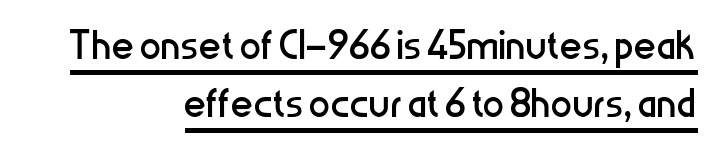
The image shows 54 px regular-weight, condensed sans-serif type, upright; set right-aligned, tight line spacing (1.08x), normal letter spacing, underlined; low stroke contrast and a medium x-height.
